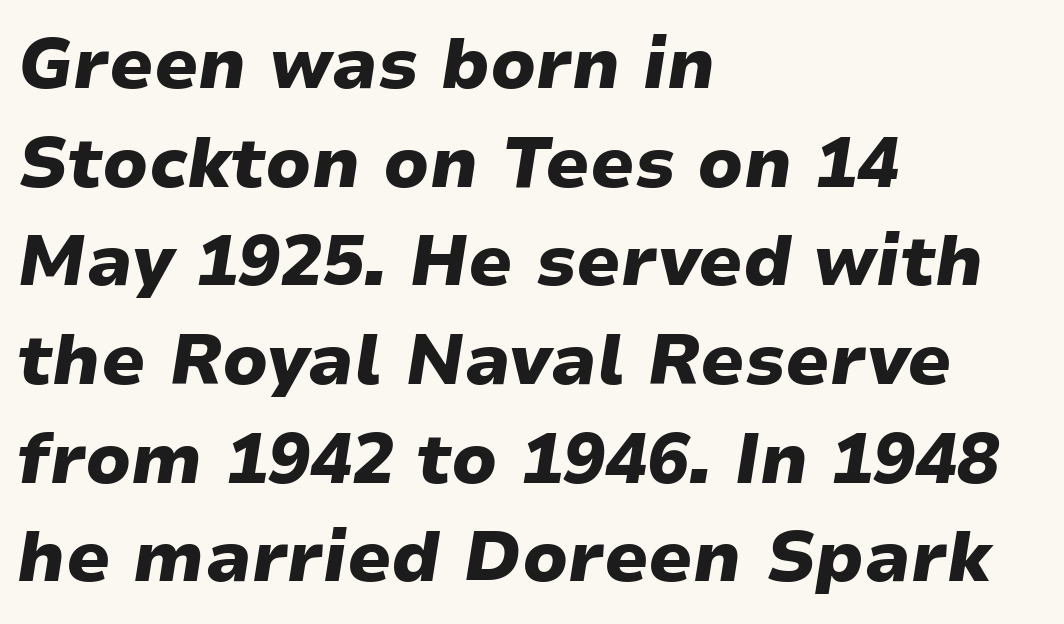
The image shows 70 px heavy, wide type, italic (leaning right); set left-aligned, normal line spacing (1.41x), normal letter spacing, not underlined; low stroke contrast and a medium x-height.
